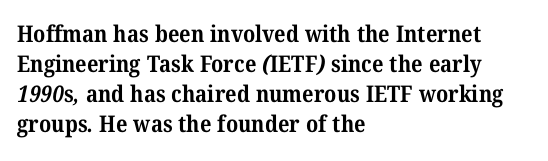
The image shows 23 px bold type; set left-aligned, normal line spacing (1.3x), normal letter spacing, not underlined.
